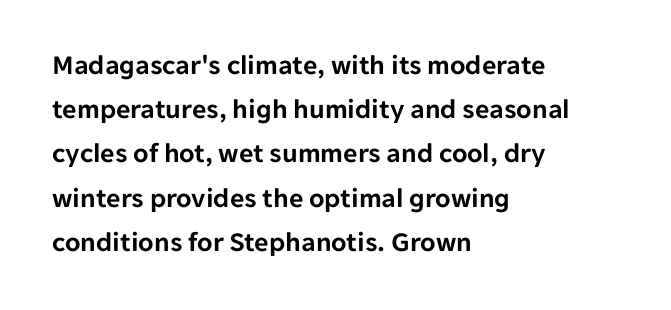
The image shows 28 px sans-serif type, upright; set left-aligned, normal line spacing (1.58x), normal letter spacing, not underlined; low stroke contrast and a medium x-height.
